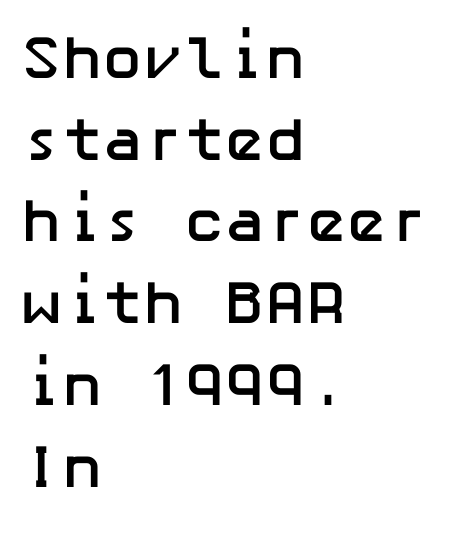
No italicization has been applied; the sample stays upright. Each letter's strokes conclude bluntly, with no projecting serifs. Does the copy run flush right? No — it runs flush left. Heavy-handed strokes throughout: this text is bold. A typesetter would call this leading conventional body-copy spacing. Each word holds together tightly as a unit, with standard inter-letter gaps.
